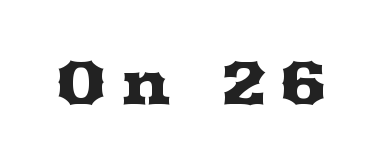
{"serif": "yes", "italic": "no", "width": "wide", "stroke_contrast": "medium", "x_height": "medium", "monospaced": "no", "underline": "no", "letter_spacing": "wide", "letter_spacing_em": 0.2, "glyph_px": 62}
